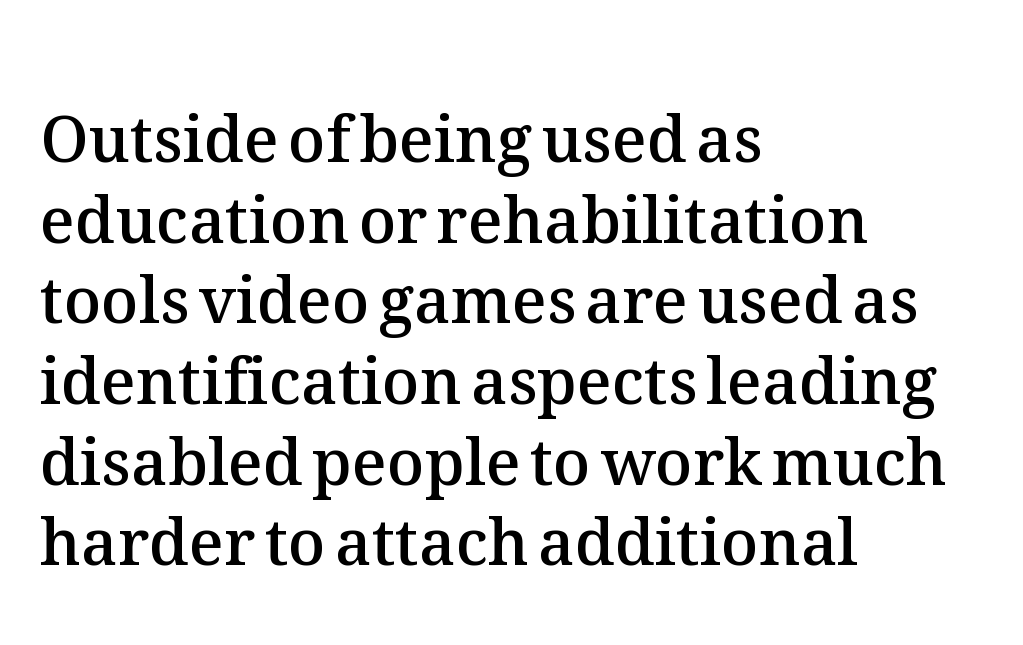
Q: Is the text bold? A: Semi-bold.
Q: Is the text italic (slanted)? A: No, it is upright.
Q: Is the text underlined? A: No.
Q: How is the paragraph aligned? A: Left-aligned.
Q: Is the spacing between letters normal or unusually wide? A: Normal.
Q: Is the spacing between lines tight, normal or loose? A: Normal.
Q: Width (condensed, normal, or wide)? A: Normal.
Q: Stroke contrast? A: Medium.
Q: x-height? A: Medium.
Q: Monospaced? A: No.
